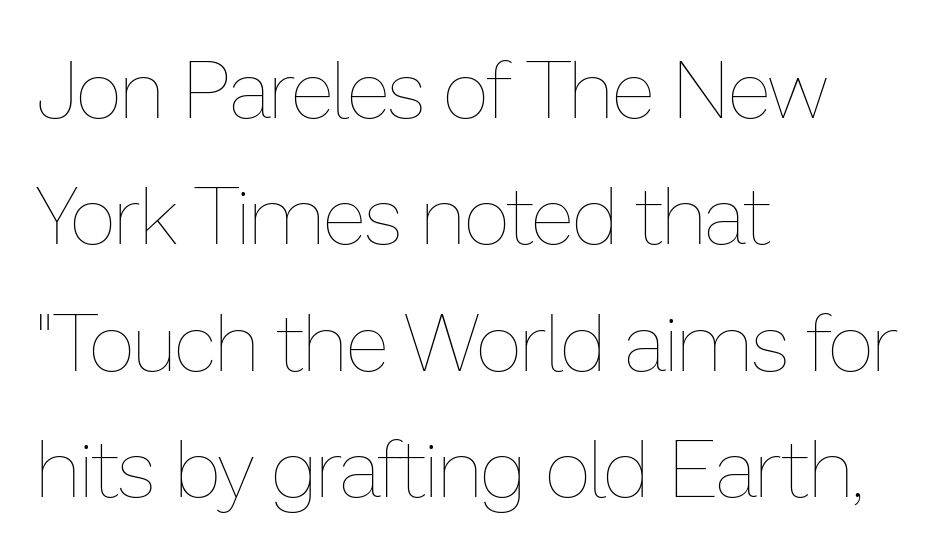
Q: Is the text bold? A: No.
Q: Is the text italic (slanted)? A: No, it is upright.
Q: Is the text underlined? A: No.
Q: How is the paragraph aligned? A: Left-aligned.
Q: Is the spacing between letters normal or unusually wide? A: Normal.
Q: Is the spacing between lines tight, normal or loose? A: Normal.
Q: Width (condensed, normal, or wide)? A: Normal.
Q: Stroke contrast? A: Low.
Q: x-height? A: Medium.
Q: Monospaced? A: No.
